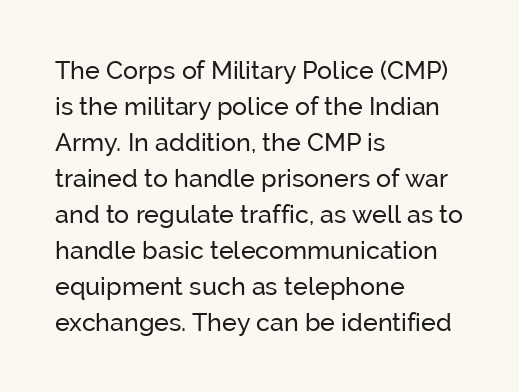
{"italic": "no", "bold": "no", "underline": "no", "align": "left", "line_spacing": "normal", "line_spacing_ratio": 1.44, "letter_spacing": "normal", "letter_spacing_em": 0.0, "glyph_px": 25}
